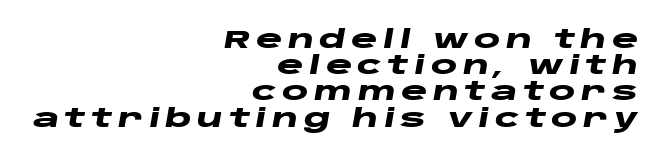
The image shows 25 px bold type, italic (leaning right); set right-aligned, tight line spacing (1.05x), unusually wide letter spacing (+0.22 em), not underlined.
